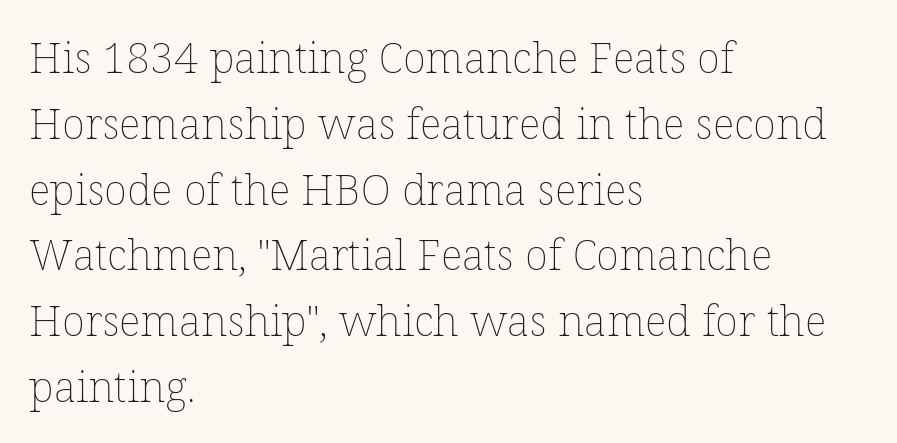
Every row of glyphs begins at an identical x-position on the left. Do the characters align in a grid? No, the font is proportional. Each stroke keeps to a modest, everyday thickness or less. Do the letters lean? They stand straight. The baseline area is clear.
